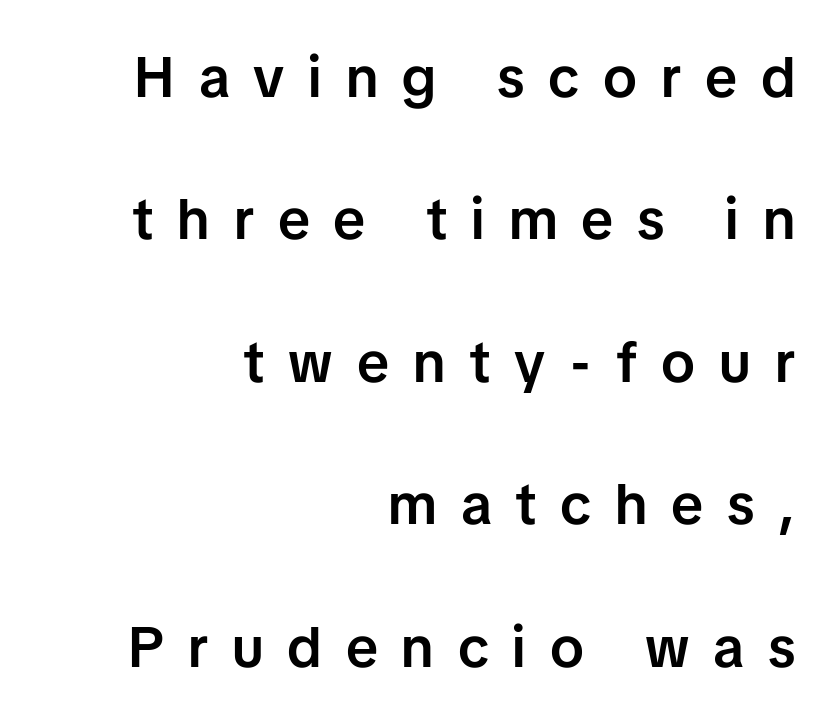
The glyphs are unaccompanied by any horizontal stroke below them. Set as a demibold, roughly 600 on the weight scale. Compared with typical body copy, the letter spacing here is much looser. A typesetter would label this face a sans. Italic? Not at all — the glyphs are vertical.
